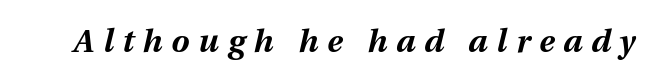
Q: Is the text bold? A: Yes.
Q: Is the text italic (slanted)? A: Yes, it leans right by about 12 degrees.
Q: Is the text underlined? A: No.
Q: Is the spacing between letters normal or unusually wide? A: Unusually wide.
Q: Width (condensed, normal, or wide)? A: Normal.
Q: Stroke contrast? A: Medium.
Q: x-height? A: Medium.
Q: Monospaced? A: No.
